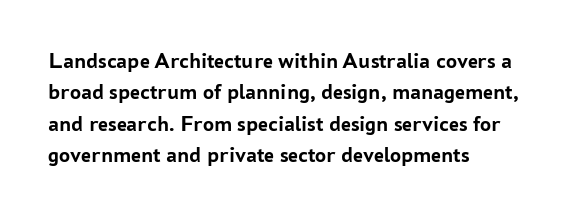
Q: Is the text bold? A: Yes.
Q: Is the text italic (slanted)? A: No, it is upright.
Q: Is the text underlined? A: No.
Q: How is the paragraph aligned? A: Left-aligned.
Q: Is the spacing between letters normal or unusually wide? A: Normal.
Q: Is the spacing between lines tight, normal or loose? A: Normal.
